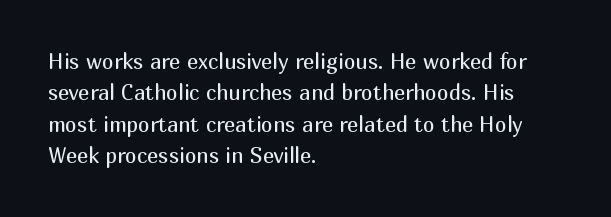
Q: Is the text bold? A: No.
Q: Is the text italic (slanted)? A: No, it is upright.
Q: Is the text underlined? A: No.
Q: How is the paragraph aligned? A: Left-aligned.
Q: Is the spacing between letters normal or unusually wide? A: Normal.
Q: Is the spacing between lines tight, normal or loose? A: Normal.
